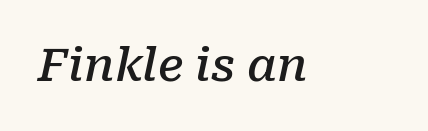
{"serif": "yes", "italic": "yes", "lean": "right", "slant_degrees": 10, "bold": "semi", "weight": "semibold", "width": "normal", "stroke_contrast": "low", "x_height": "medium", "monospaced": "no", "underline": "no", "letter_spacing": "normal", "letter_spacing_em": 0.0, "glyph_px": 46}
